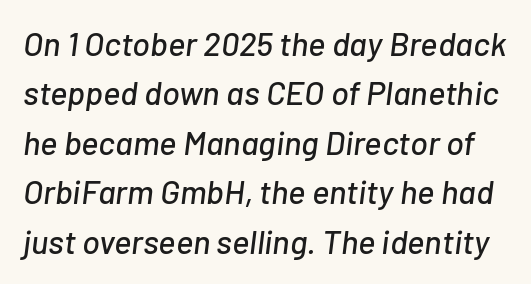
Unmarked baselines from the first word to the last. Default kerning and tracking; the words read as compact shapes. Note the varied advance widths — an 'i' is clearly narrower than an 'm'. The rows are spaced the way most documents space them. In terms of posture, this sample is oblique.
